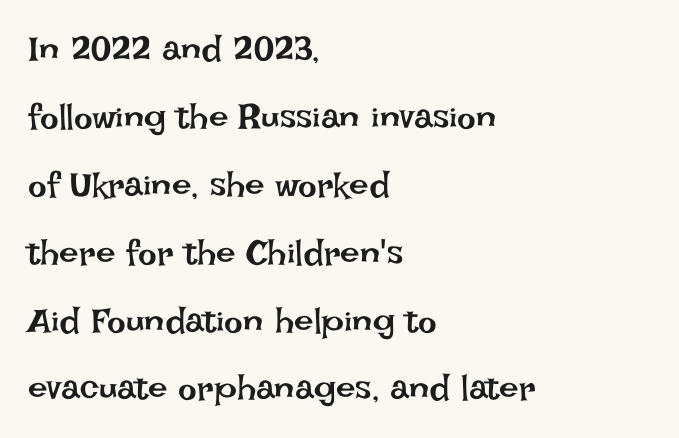
Observe the ordinary spacing: letters are neighbours, not strangers. Is the block centered? No — it sits flush against the left margin. The face used here is proportionally spaced, like ordinary book or web type. Honestly, the rows look like they've been pulled way apart. A clean baseline with only descenders dipping below it. A roman cut, with each character standing at attention.
